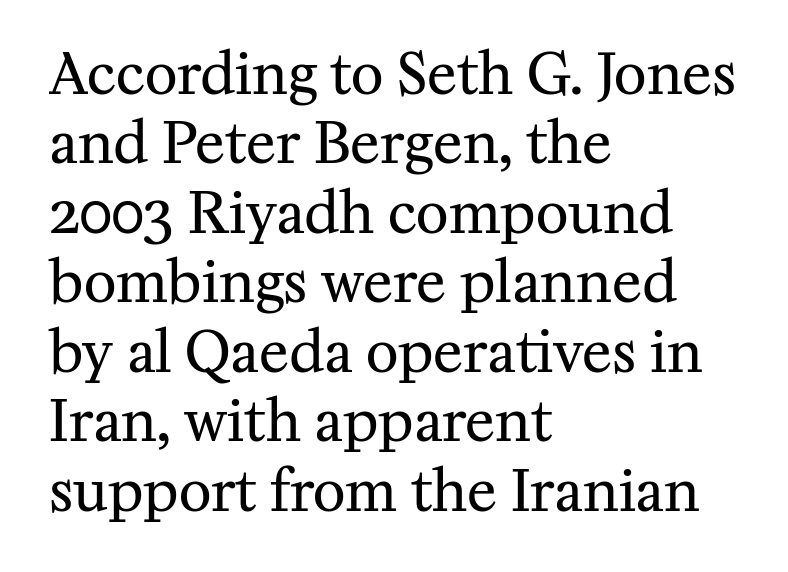
{"serif": "yes", "italic": "no", "bold": "no", "weight": "regular", "width": "normal", "stroke_contrast": "medium", "x_height": "medium", "monospaced": "no", "underline": "no", "align": "left", "line_spacing_ratio": 1.24, "letter_spacing": "normal", "letter_spacing_em": 0.0, "glyph_px": 56}
